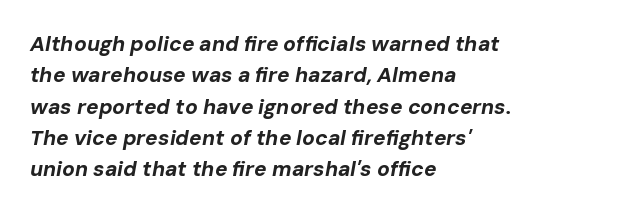
{"italic": "yes", "lean": "right", "slant_degrees": 10, "bold": "yes", "underline": "no", "align": "left", "line_spacing": "normal", "line_spacing_ratio": 1.49, "letter_spacing": "normal", "letter_spacing_em": 0.0, "glyph_px": 21}
